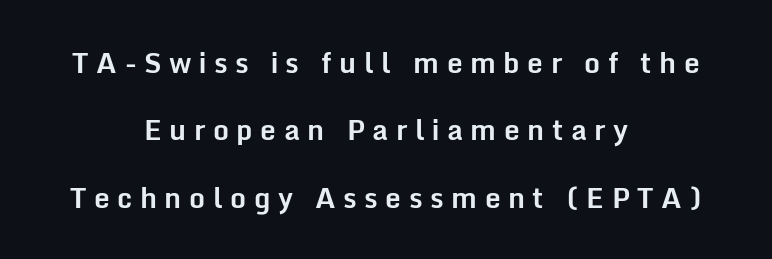
The image shows 28 px bold sans-serif type, upright; set centered, loose line spacing (2.41x), unusually wide letter spacing (+0.27 em), not underlined; low stroke contrast and a medium x-height.
